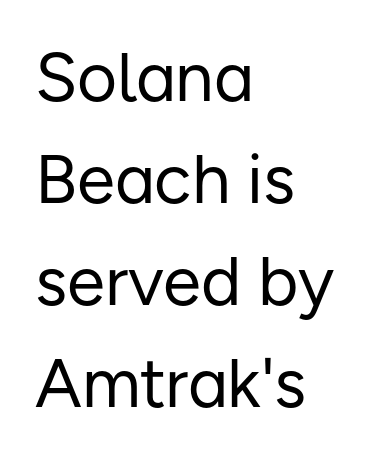
The image shows 69 px regular-weight sans-serif type, upright; set left-aligned, normal line spacing (1.48x), normal letter spacing, not underlined; low stroke contrast and a medium x-height.
